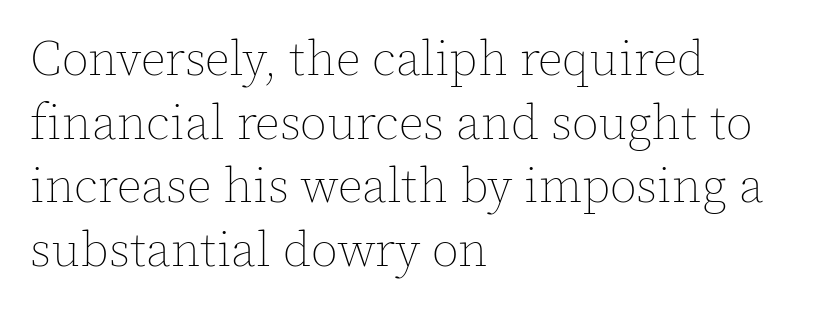
Reading down the block, your eye returns to a fixed left position each line. No word sits above an underline. Students, observe: this is what conventionally led text looks like. Ordinary non-slanted type is in use. Characters follow at the spacing the type designer built in.
